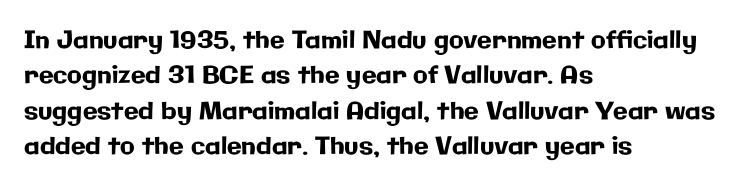
The image shows 24 px text type, upright; set left-aligned, normal line spacing (1.47x), normal letter spacing, not underlined.
